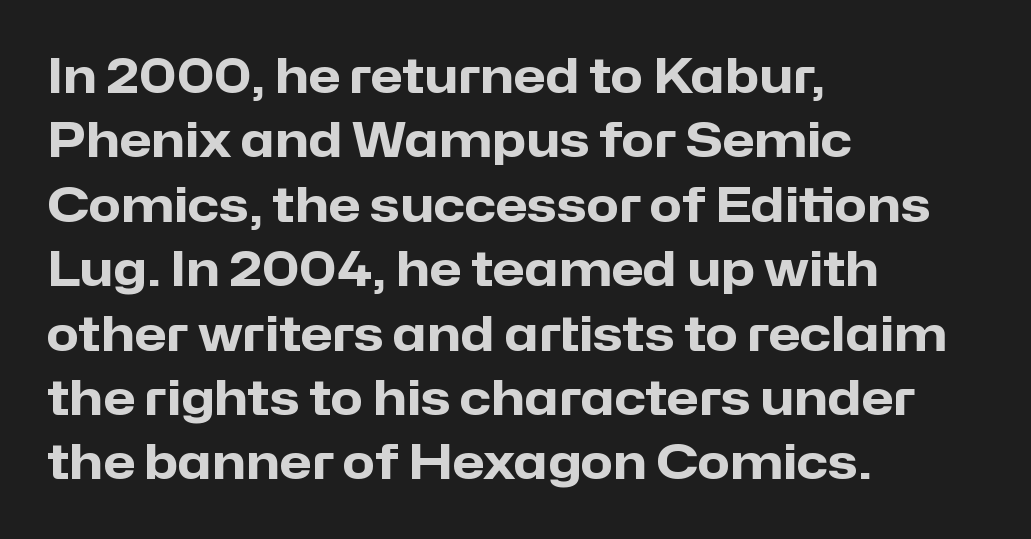
Q: Is the text bold? A: Yes.
Q: Is the text italic (slanted)? A: No, it is upright.
Q: Is the typeface a serif or a sans-serif typeface? A: Sans-serif.
Q: Is the text underlined? A: No.
Q: How is the paragraph aligned? A: Left-aligned.
Q: Is the spacing between letters normal or unusually wide? A: Normal.
Q: Is the spacing between lines tight, normal or loose? A: Normal.
Q: Width (condensed, normal, or wide)? A: Normal.
Q: Stroke contrast? A: Low.
Q: x-height? A: Medium.
Q: Monospaced? A: No.
